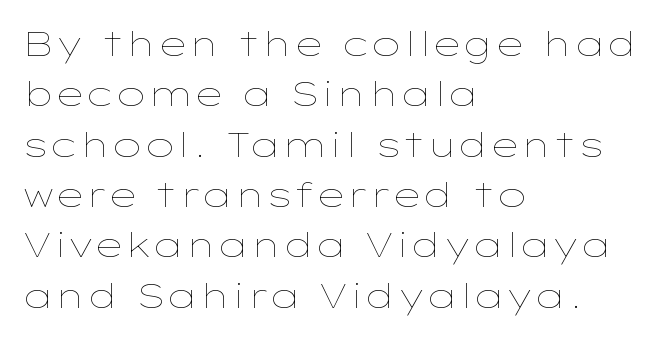
The compositor pushed each line to the left boundary. This is not heavy type; no bold has been used. You could not count columns in this text — the font is proportionally spaced. Is the letter spacing exaggerated? No — it looks like the ordinary default. The lines sit at an ordinary, default distance from one another. Words float on clear page, feet unadorned.
